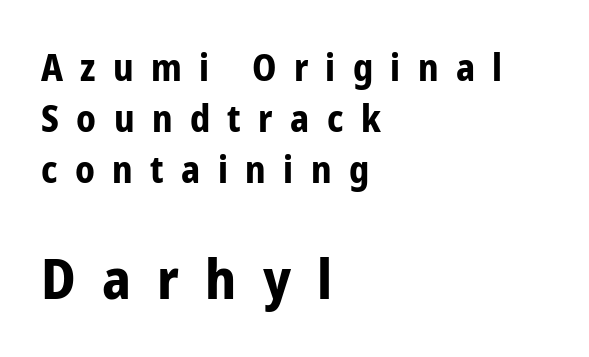
{"serif": "no", "italic": "no", "bold": "yes", "weight": "bold", "width": "condensed", "stroke_contrast": "low", "x_height": "medium", "monospaced": "no", "underline": "no", "align": "left", "line_spacing": "normal", "line_spacing_ratio": 1.38, "letter_spacing": "wide", "letter_spacing_em": 0.47, "larger_block": "second", "size_ratio": 1.51, "glyph_px": 56}
